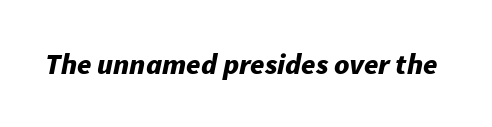
Q: Is the text bold? A: Yes.
Q: Is the text italic (slanted)? A: Yes, it leans right by about 11 degrees.
Q: Is the text underlined? A: No.
Q: Is the spacing between letters normal or unusually wide? A: Normal.
Q: Width (condensed, normal, or wide)? A: Normal.
Q: Stroke contrast? A: Low.
Q: x-height? A: Medium.
Q: Monospaced? A: No.
